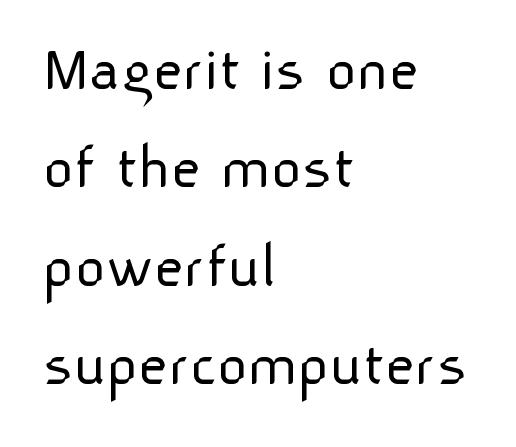
{"serif": "no", "italic": "no", "bold": "no", "weight": "light", "width": "normal", "stroke_contrast": "low", "x_height": "medium", "monospaced": "no", "underline": "no", "align": "left", "line_spacing": "normal", "line_spacing_ratio": 1.49, "letter_spacing": "normal", "letter_spacing_em": 0.0, "glyph_px": 66}
